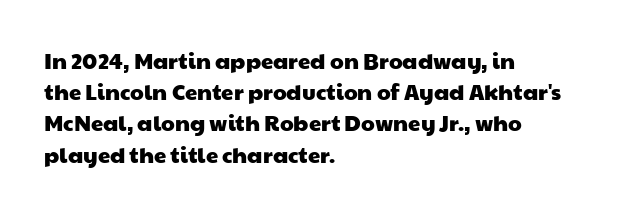
{"underline": "no", "align": "left", "line_spacing": "normal", "line_spacing_ratio": 1.42, "letter_spacing": "normal", "letter_spacing_em": 0.0, "glyph_px": 22}
